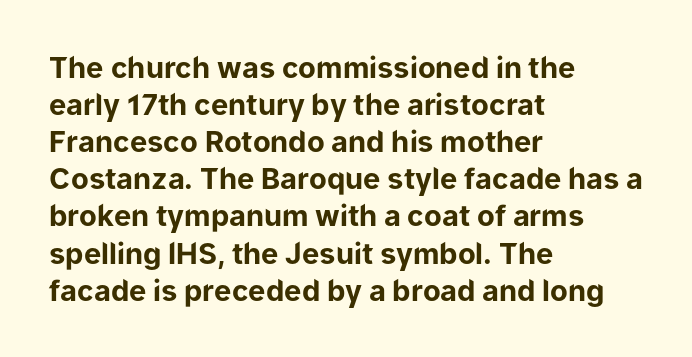
Q: Is the text bold? A: Yes.
Q: Is the text italic (slanted)? A: No, it is upright.
Q: Is the typeface a serif or a sans-serif typeface? A: Sans-serif.
Q: Is the text underlined? A: No.
Q: How is the paragraph aligned? A: Left-aligned.
Q: Is the spacing between letters normal or unusually wide? A: Normal.
Q: Is the spacing between lines tight, normal or loose? A: Normal.
Q: Width (condensed, normal, or wide)? A: Normal.
Q: Stroke contrast? A: Low.
Q: x-height? A: Medium.
Q: Monospaced? A: No.
